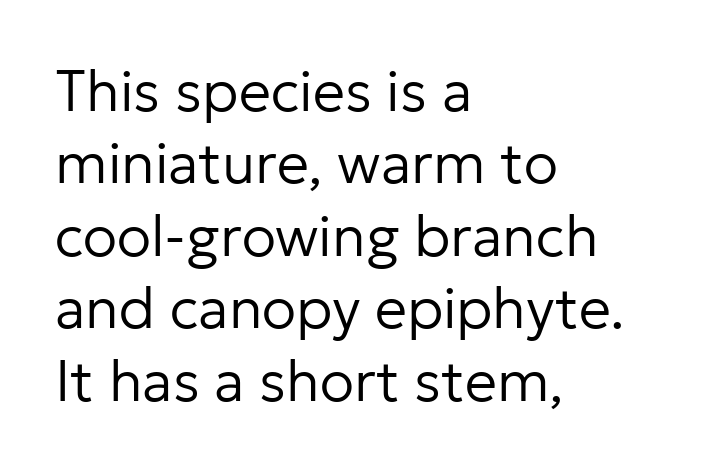
{"serif": "no", "italic": "no", "bold": "no", "weight": "regular", "width": "normal", "stroke_contrast": "low", "x_height": "medium", "monospaced": "no", "underline": "no", "align": "left", "line_spacing": "normal", "line_spacing_ratio": 1.27, "letter_spacing": "normal", "letter_spacing_em": 0.0, "glyph_px": 57}
